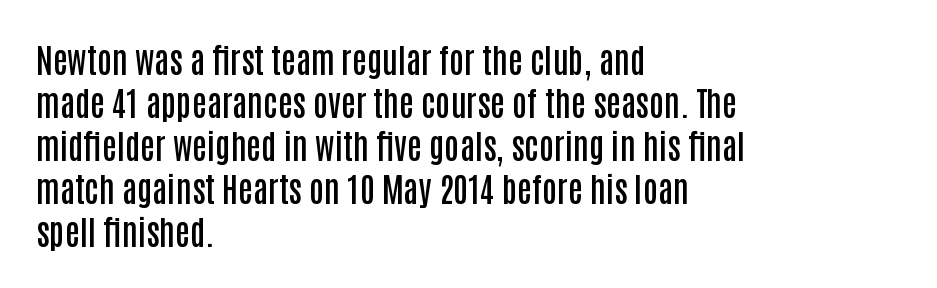
The lines sit at an ordinary, default distance from one another. You could not count columns in this text — the font is proportionally spaced. This sample is left-justified, so line endings fall wherever the words run out. The gap between lines stays unmarked. The line texture is even and compact thanks to regular tracking. Unlike a traditional serif, this face leaves its strokes unadorned.
